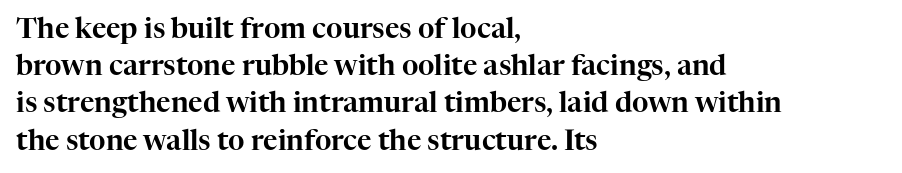
The image shows 28 px serif type, upright; set left-aligned, normal line spacing (1.33x), normal letter spacing, not underlined; high stroke contrast and a medium x-height.
